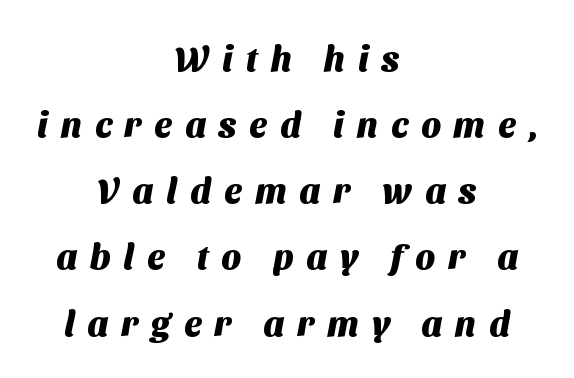
The image shows 35 px heavy sans-serif type; set centered, line spacing 1.89x, unusually wide letter spacing (+0.37 em), not underlined; medium stroke contrast and a medium x-height.
